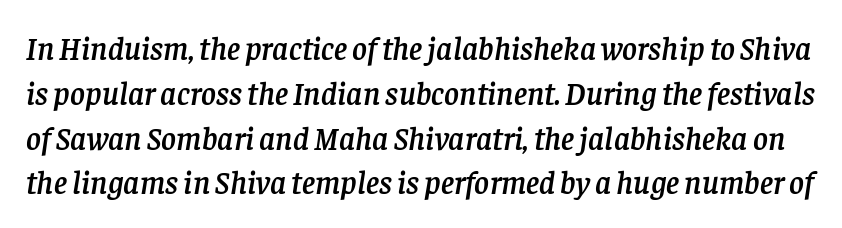
The image shows 32 px serif type, italic (leaning right); set normal line spacing (1.4x), normal letter spacing, not underlined; low stroke contrast and a large x-height.
